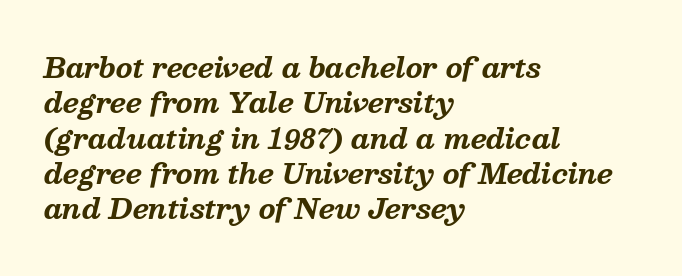
The image shows 27 px bold type, italic (leaning right); set left-aligned, normal line spacing (1.31x), normal letter spacing, not underlined.
